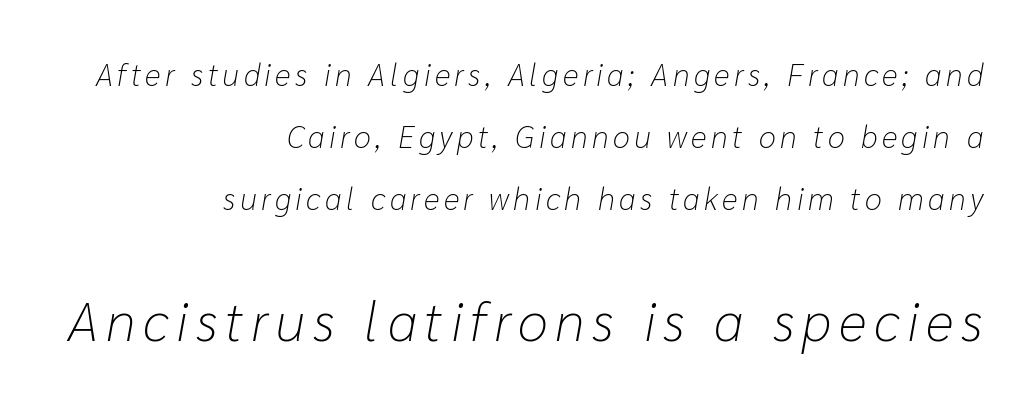
Q: Is the text bold? A: No.
Q: Is the text italic (slanted)? A: Yes, it leans right by about 10 degrees.
Q: Is the text underlined? A: No.
Q: How is the paragraph aligned? A: Right-aligned.
Q: Is the spacing between lines tight, normal or loose? A: Loose.
Q: Which block of text is set in a larger size, the first (top) or the second (bottom)? A: The second (bottom) one.
Q: Width (condensed, normal, or wide)? A: Normal.
Q: Stroke contrast? A: Low.
Q: x-height? A: Medium.
Q: Monospaced? A: No.
